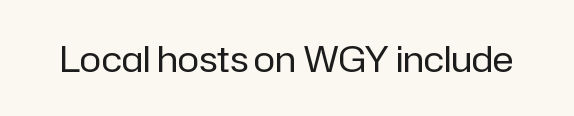
The image shows 36 px regular-weight sans-serif type, upright; set normal letter spacing, not underlined; low stroke contrast and a medium x-height.
